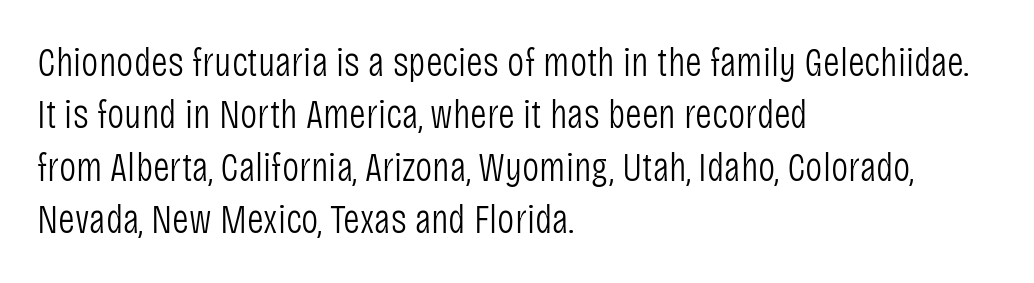
Do the characters align in a grid? No, the font is proportional. The face looks like a standard text weight, possibly lighter. Italic: no, the glyphs are upright roman. Line spacing here is normal. The ragged edge is on the right, which tells us the setting is flush left.
